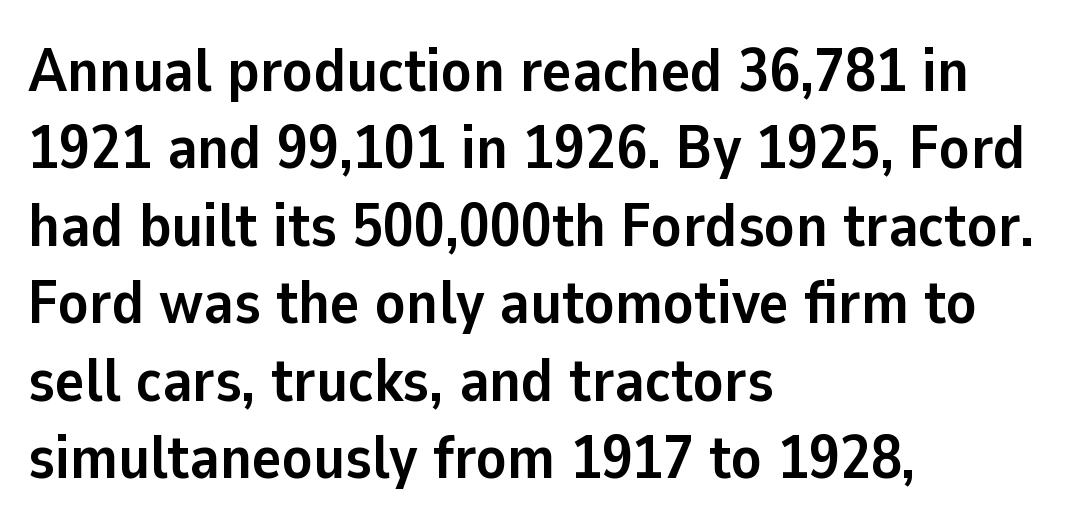
The gap between lines stays unmarked. Characters follow at the spacing the type designer built in. This rendering uses left alignment, leaving the right contour irregular. This is roman type, the default non-slanted kind. In terms of letterform style, serifs are entirely absent.
